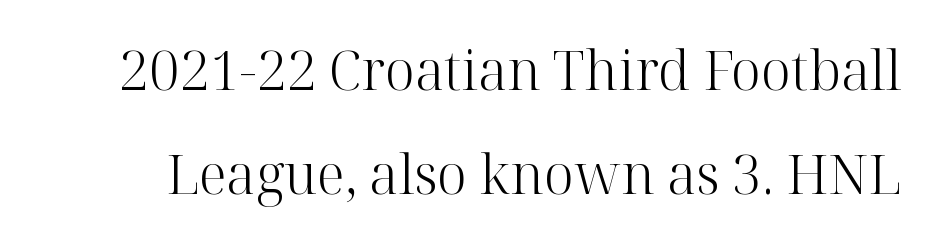
{"serif": "yes", "italic": "no", "bold": "no", "weight": "light", "width": "normal", "stroke_contrast": "high", "x_height": "medium", "monospaced": "no", "underline": "no", "line_spacing": "loose", "line_spacing_ratio": 1.92, "letter_spacing": "normal", "letter_spacing_em": 0.0, "glyph_px": 54}
